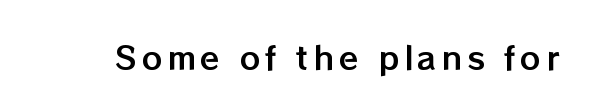
Q: Is the text italic (slanted)? A: No, it is upright.
Q: Is the text underlined? A: No.
Q: Width (condensed, normal, or wide)? A: Normal.
Q: Stroke contrast? A: Low.
Q: x-height? A: Medium.
Q: Monospaced? A: No.
